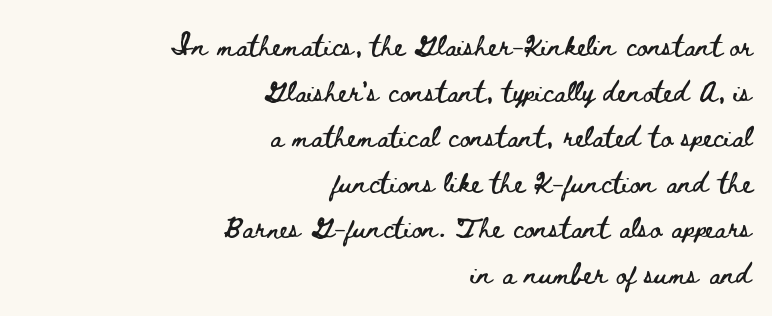
{"underline": "no", "align": "right", "line_spacing": "loose", "line_spacing_ratio": 2.17, "letter_spacing": "normal", "letter_spacing_em": 0.0, "glyph_px": 21}
